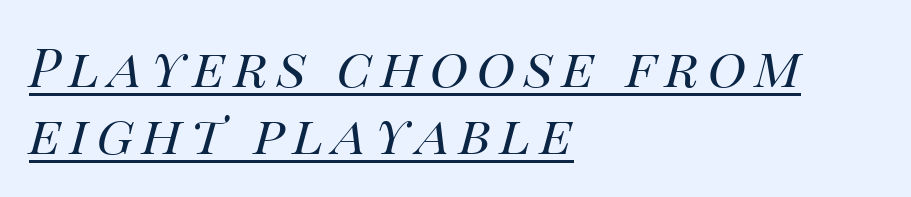
The image shows 53 px regular-weight type, italic (leaning right); set left-aligned, normal line spacing (1.26x), underlined; high stroke contrast and a large x-height.
